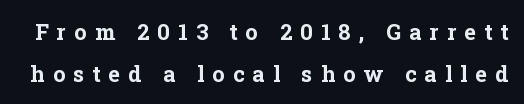
Q: Is the text bold? A: Yes.
Q: Is the text italic (slanted)? A: No, it is upright.
Q: Is the text underlined? A: No.
Q: Is the spacing between letters normal or unusually wide? A: Unusually wide.
